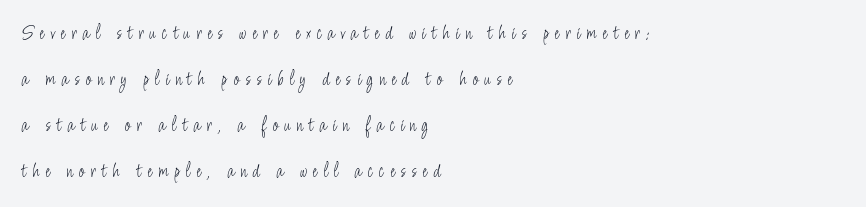
{"bold": "no", "underline": "no", "align": "left", "line_spacing": "loose", "line_spacing_ratio": 2.19, "letter_spacing": "wide", "letter_spacing_em": 0.28, "glyph_px": 21}
